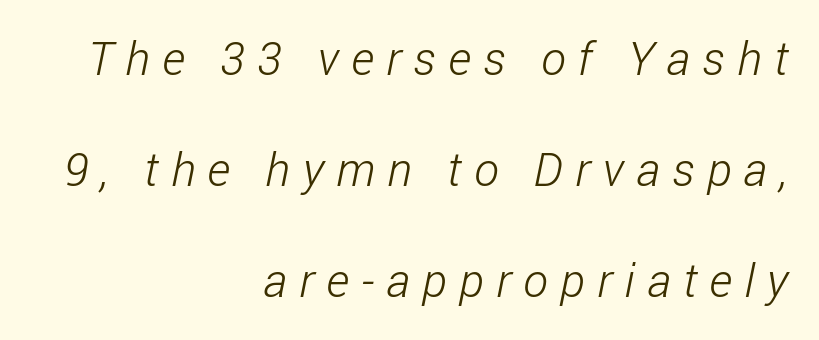
What's the leading like? Stretched, with rows far apart. The passage is arranged like a letterhead date or caption credit — flush right. Classification — sans serif. You could only call the tracking loose — the letters float apart. The foot of each line stays bare and open.
